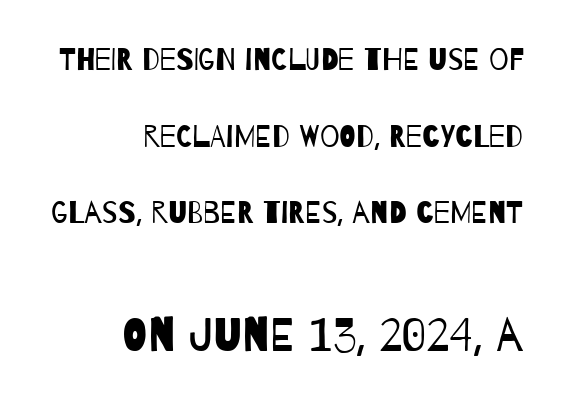
{"serif": "no", "bold": "no", "weight": "regular", "width": "condensed", "stroke_contrast": "low", "x_height": "large", "monospaced": "no", "underline": "no", "align": "right", "line_spacing": "loose", "line_spacing_ratio": 2.47, "letter_spacing": "normal", "letter_spacing_em": 0.0, "larger_block": "second", "size_ratio": 1.52, "glyph_px": 47}
